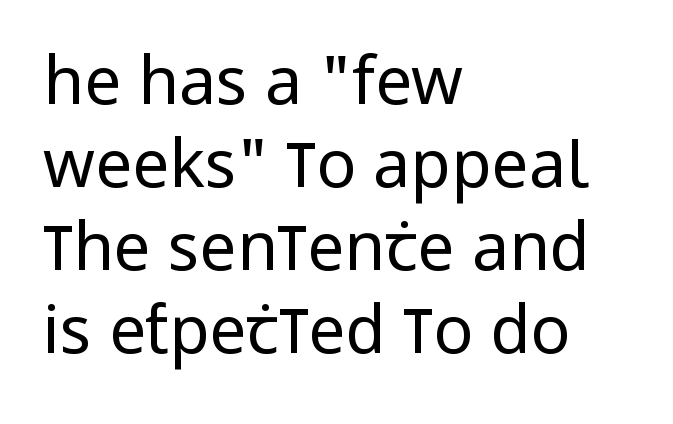
Q: Is the text bold? A: No.
Q: Is the text italic (slanted)? A: No, it is upright.
Q: Is the typeface a serif or a sans-serif typeface? A: Sans-serif.
Q: Is the text underlined? A: No.
Q: How is the paragraph aligned? A: Left-aligned.
Q: Is the spacing between letters normal or unusually wide? A: Normal.
Q: Is the spacing between lines tight, normal or loose? A: Normal.
Q: Width (condensed, normal, or wide)? A: Condensed.
Q: Stroke contrast? A: Low.
Q: x-height? A: Large.
Q: Monospaced? A: No.
